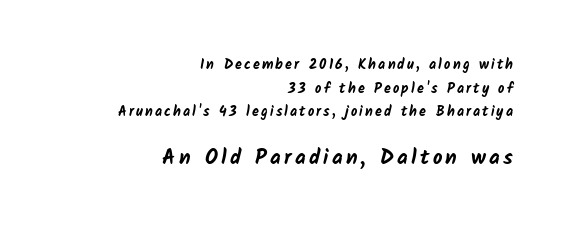
The image shows 21 px bold type; set right-aligned, normal line spacing (1.68x), not underlined; the second (bottom) block is 1.5x larger.
